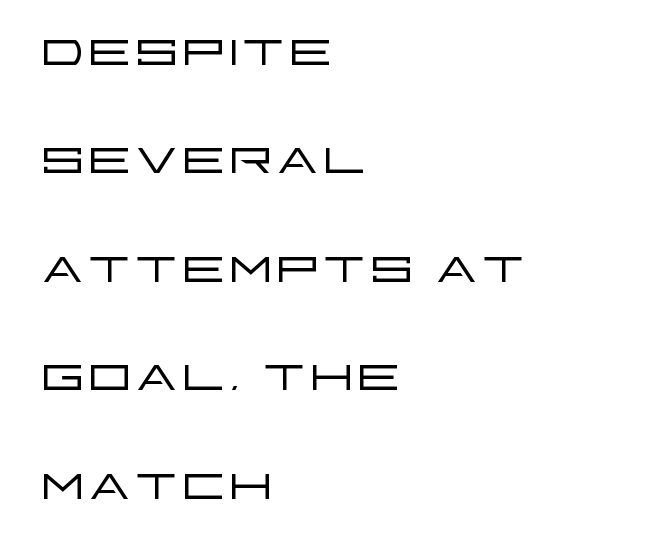
The image shows 70 px light, wide sans-serif type, upright; set left-aligned, normal line spacing (1.55x), normal letter spacing, not underlined; low stroke contrast and a large x-height.
